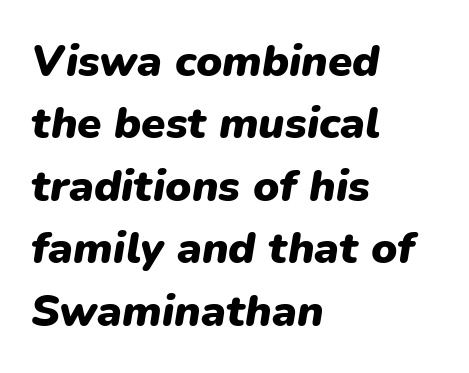
{"italic": "yes", "lean": "right", "slant_degrees": 9, "bold": "yes", "weight": "heavy", "width": "normal", "stroke_contrast": "low", "x_height": "medium", "monospaced": "no", "underline": "no", "align": "left", "line_spacing": "normal", "line_spacing_ratio": 1.42, "letter_spacing": "normal", "letter_spacing_em": 0.0, "glyph_px": 44}
